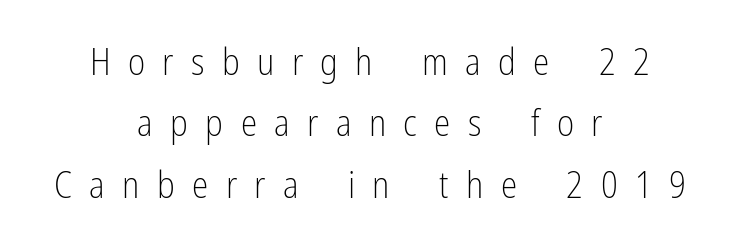
The image shows 37 px light, condensed sans-serif type, upright; set centered, normal line spacing (1.66x), unusually wide letter spacing (+0.47 em), not underlined; low stroke contrast and a medium x-height.
